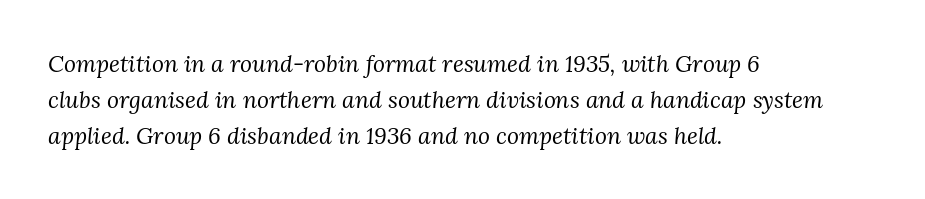
{"italic": "yes", "lean": "right", "slant_degrees": 3, "bold": "no", "underline": "no", "align": "left", "line_spacing": "normal", "line_spacing_ratio": 1.56, "letter_spacing": "normal", "letter_spacing_em": 0.0, "glyph_px": 23}
